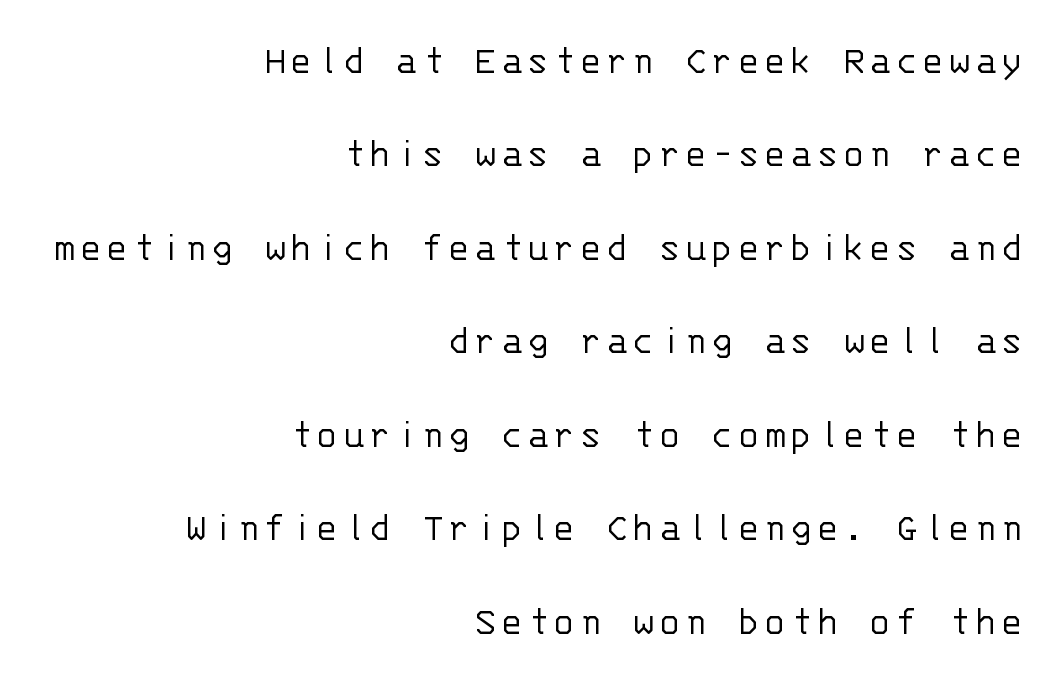
The image shows 41 px light sans-serif type, upright, monospaced; set right-aligned, loose line spacing (2.28x), not underlined; low stroke contrast and a large x-height.
